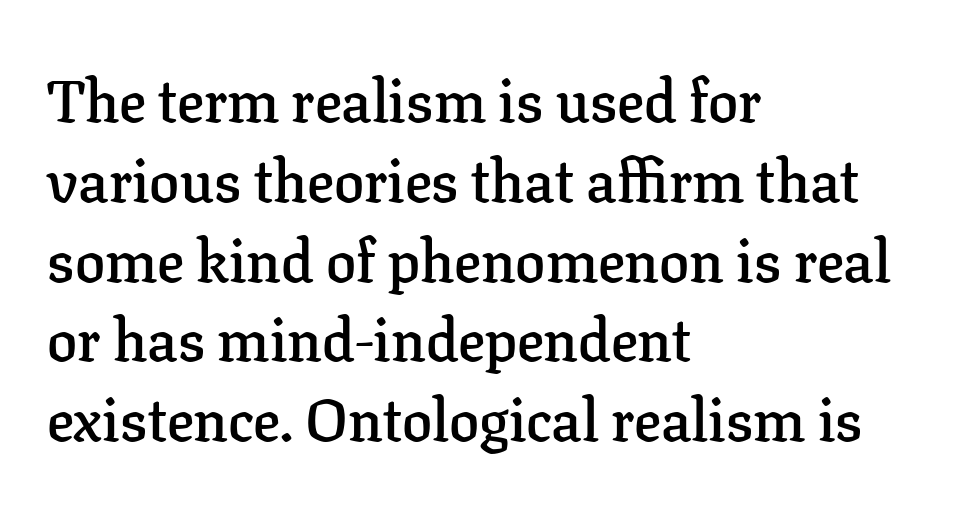
The image shows 60 px semibold serif type, upright; set left-aligned, normal line spacing (1.33x), normal letter spacing, not underlined; low stroke contrast and a medium x-height.
